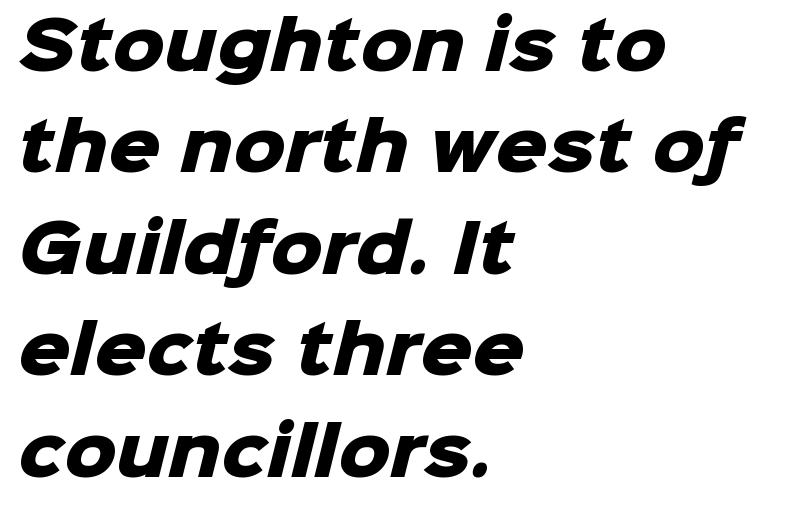
The passage shown is typed in a proportional face where columns would drift. Regular leading. Nothing unusual about the tracking: characters are spaced as the font intends. Compared with an ordinary text face, these strokes are far heavier — a full bold.
